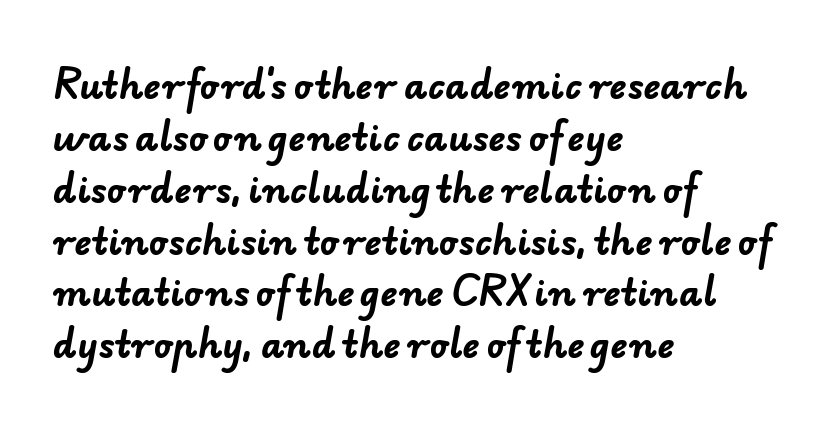
Q: Is the text bold? A: Yes.
Q: Is the typeface a serif or a sans-serif typeface? A: Sans-serif.
Q: Is the text underlined? A: No.
Q: How is the paragraph aligned? A: Left-aligned.
Q: Is the spacing between letters normal or unusually wide? A: Normal.
Q: Is the spacing between lines tight, normal or loose? A: Normal.
Q: Width (condensed, normal, or wide)? A: Normal.
Q: Stroke contrast? A: Low.
Q: x-height? A: Small.
Q: Monospaced? A: No.
